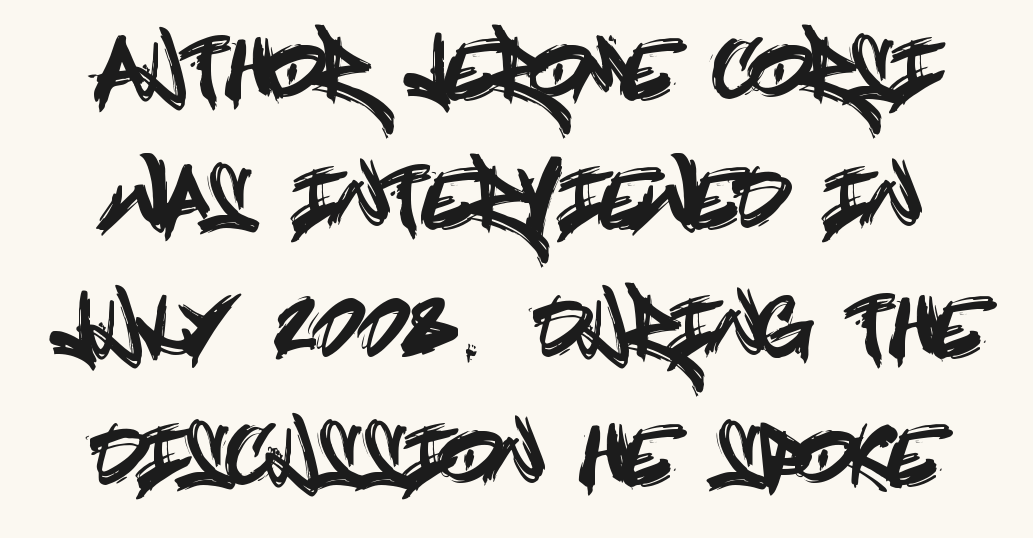
Q: Is the text italic (slanted)? A: Yes.
Q: Is the typeface a serif or a sans-serif typeface? A: Sans-serif.
Q: Is the text underlined? A: No.
Q: Is the spacing between letters normal or unusually wide? A: Normal.
Q: Is the spacing between lines tight, normal or loose? A: Normal.
Q: Width (condensed, normal, or wide)? A: Condensed.
Q: x-height? A: Large.
